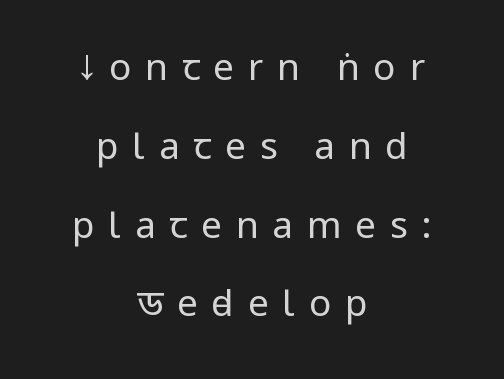
{"serif": "no", "italic": "no", "bold": "no", "weight": "regular", "width": "condensed", "stroke_contrast": "low", "x_height": "large", "monospaced": "no", "underline": "no", "align": "center", "line_spacing": "loose", "line_spacing_ratio": 2.13, "letter_spacing": "wide", "letter_spacing_em": 0.37, "glyph_px": 37}
